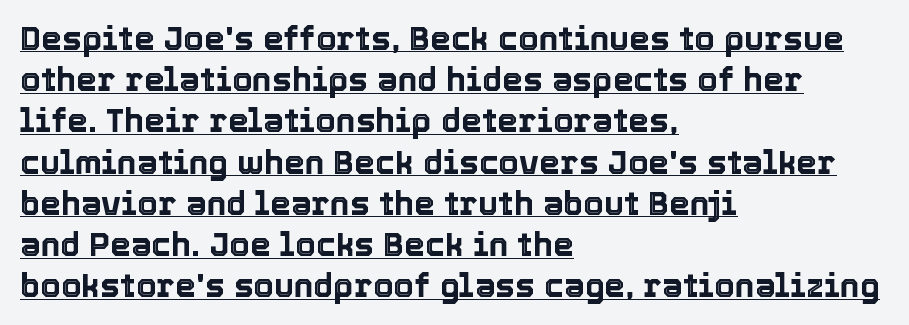
The image shows 33 px text type, upright; set left-aligned, normal line spacing (1.25x), normal letter spacing, underlined; a medium x-height.
